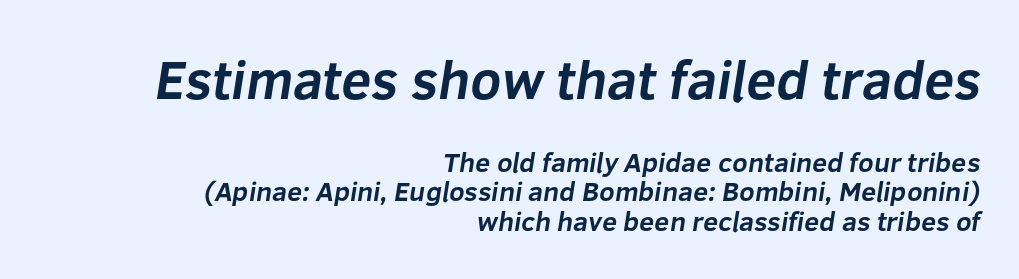
{"serif": "no", "bold": "yes", "weight": "bold", "width": "normal", "stroke_contrast": "low", "x_height": "medium", "monospaced": "no", "underline": "no", "align": "right", "line_spacing": "tight", "line_spacing_ratio": 1.09, "letter_spacing": "normal", "letter_spacing_em": 0.0, "larger_block": "first", "size_ratio": 2.0, "glyph_px": 54}
